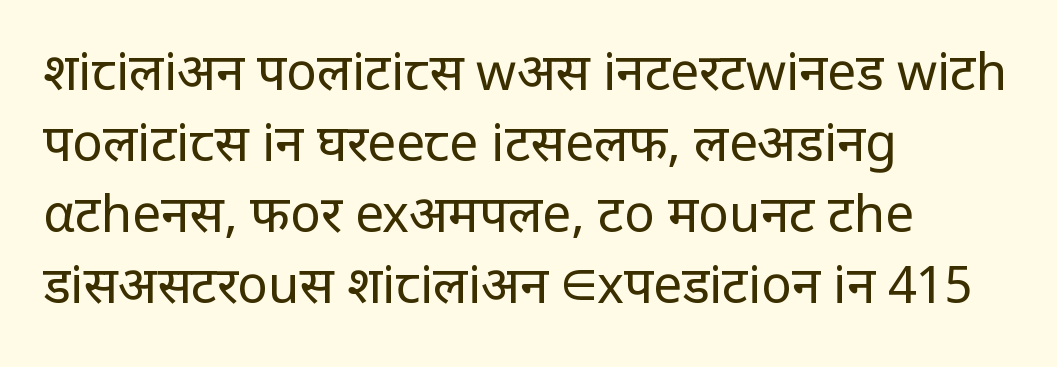
{"serif": "no", "italic": "no", "bold": "no", "weight": "regular", "width": "normal", "stroke_contrast": "low", "x_height": "large", "monospaced": "no", "underline": "no", "align": "left", "line_spacing": "normal", "line_spacing_ratio": 1.39, "letter_spacing": "normal", "letter_spacing_em": 0.0, "glyph_px": 51}
